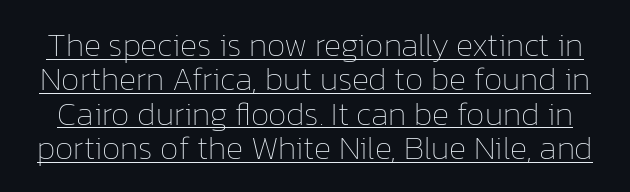
{"italic": "no", "bold": "no", "weight": "thin", "width": "normal", "stroke_contrast": "low", "x_height": "medium", "monospaced": "no", "underline": "yes", "line_spacing": "tight", "line_spacing_ratio": 1.04, "letter_spacing": "normal", "letter_spacing_em": 0.0, "glyph_px": 33}
